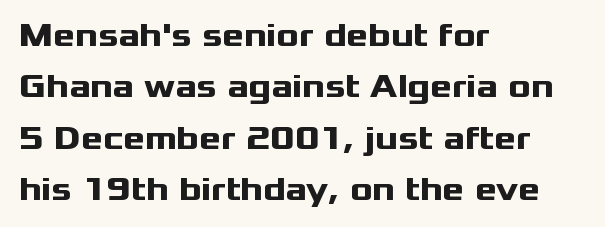
Q: Is the text bold? A: Yes.
Q: Is the text italic (slanted)? A: No, it is upright.
Q: Is the typeface a serif or a sans-serif typeface? A: Sans-serif.
Q: Is the text underlined? A: No.
Q: How is the paragraph aligned? A: Left-aligned.
Q: Is the spacing between letters normal or unusually wide? A: Normal.
Q: Is the spacing between lines tight, normal or loose? A: Normal.
Q: Width (condensed, normal, or wide)? A: Wide.
Q: Stroke contrast? A: Medium.
Q: x-height? A: Medium.
Q: Monospaced? A: No.
